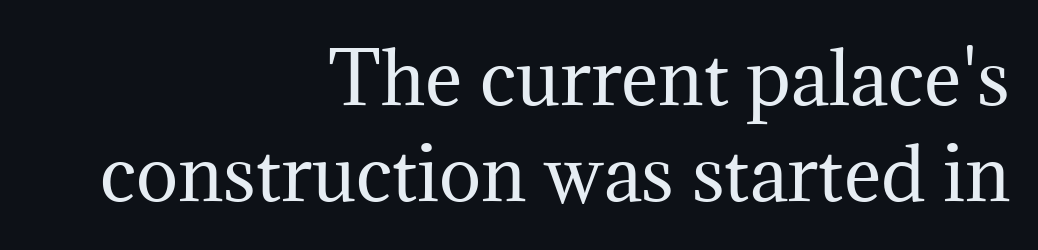
The image shows 71 px regular-weight serif type, upright; set right-aligned, normal line spacing (1.35x), normal letter spacing, not underlined; medium stroke contrast and a medium x-height.
